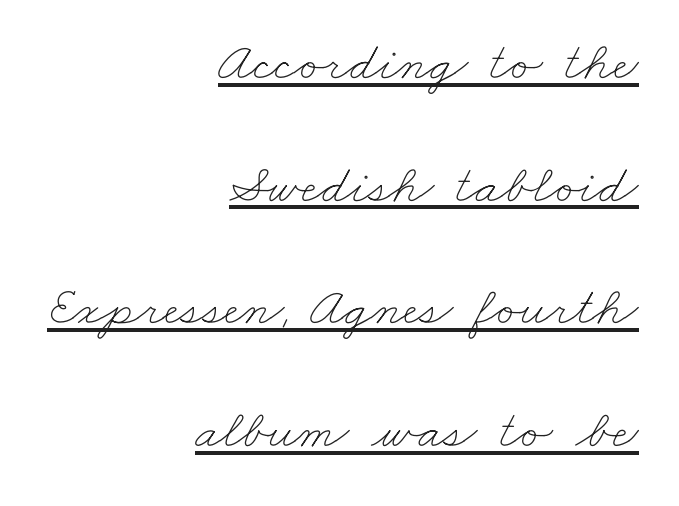
Notice how a bar underscores the lettering throughout. Is this a fixed-width face? No — the glyphs have proportional, varying widths. The letterforms sit at book weight or below. The ragged edge is on the left, which tells us the setting is flush right. The line texture is even and compact thanks to regular tracking.
